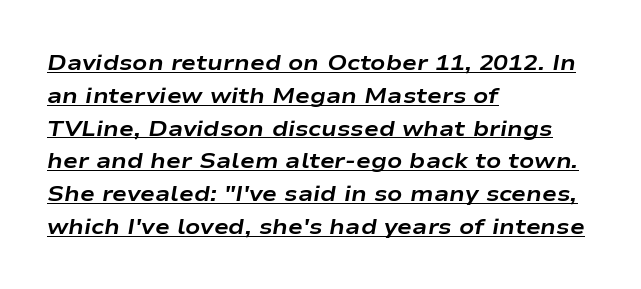
{"italic": "yes", "lean": "right", "slant_degrees": 9, "bold": "yes", "underline": "yes", "align": "left", "line_spacing": "normal", "line_spacing_ratio": 1.49, "letter_spacing": "normal", "letter_spacing_em": 0.0, "glyph_px": 22}
